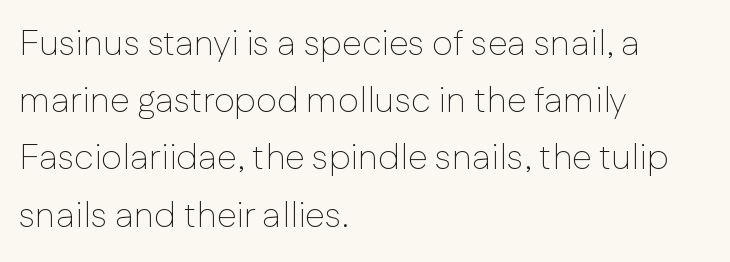
The image shows 36 px thin sans-serif type, upright; set left-aligned, normal line spacing (1.59x), normal letter spacing, not underlined; low stroke contrast and a medium x-height.
